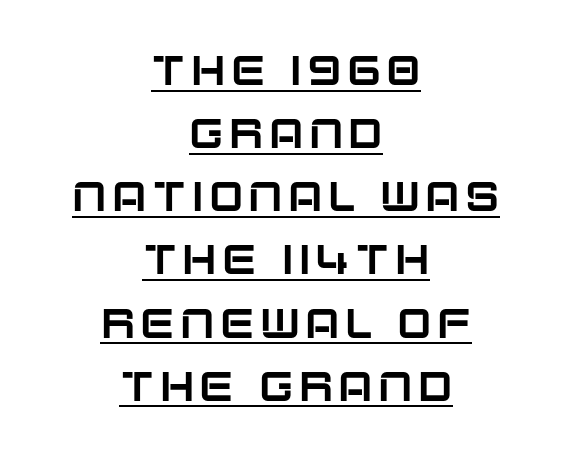
The image shows 41 px sans-serif type, upright; set centered, normal line spacing (1.54x), underlined; low stroke contrast and a large x-height.
